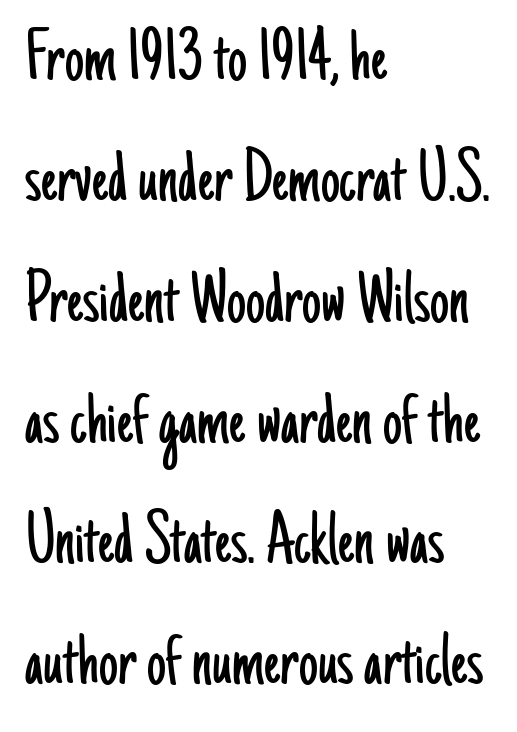
Q: Is the text bold? A: No.
Q: Is the text italic (slanted)? A: No, it is upright.
Q: Is the typeface a serif or a sans-serif typeface? A: Sans-serif.
Q: Is the text underlined? A: No.
Q: How is the paragraph aligned? A: Left-aligned.
Q: Is the spacing between letters normal or unusually wide? A: Normal.
Q: Is the spacing between lines tight, normal or loose? A: Normal.
Q: Width (condensed, normal, or wide)? A: Condensed.
Q: Stroke contrast? A: Low.
Q: x-height? A: Small.
Q: Monospaced? A: No.
